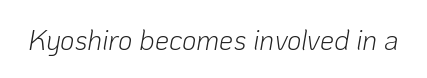
{"italic": "yes", "lean": "right", "slant_degrees": 10, "bold": "no", "weight": "light", "width": "normal", "stroke_contrast": "low", "x_height": "medium", "monospaced": "no", "underline": "no", "letter_spacing": "normal", "letter_spacing_em": 0.0, "glyph_px": 28}
